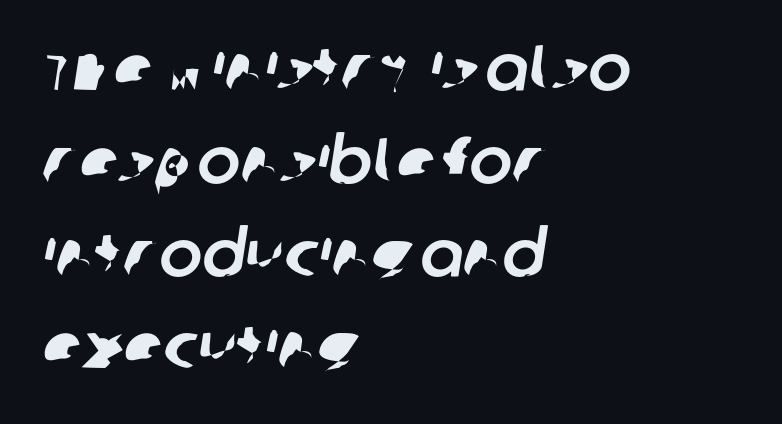
Q: Is the typeface a serif or a sans-serif typeface? A: Sans-serif.
Q: Is the text underlined? A: No.
Q: How is the paragraph aligned? A: Left-aligned.
Q: Is the spacing between letters normal or unusually wide? A: Normal.
Q: Is the spacing between lines tight, normal or loose? A: Normal.
Q: Width (condensed, normal, or wide)? A: Normal.
Q: Stroke contrast? A: Low.
Q: x-height? A: Large.
Q: Monospaced? A: No.
